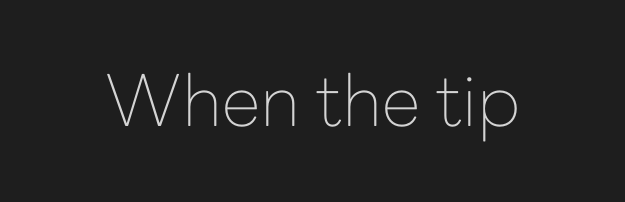
{"serif": "no", "italic": "no", "bold": "no", "weight": "thin", "width": "normal", "stroke_contrast": "low", "x_height": "medium", "monospaced": "no", "underline": "no", "letter_spacing": "normal", "letter_spacing_em": 0.0, "glyph_px": 71}
